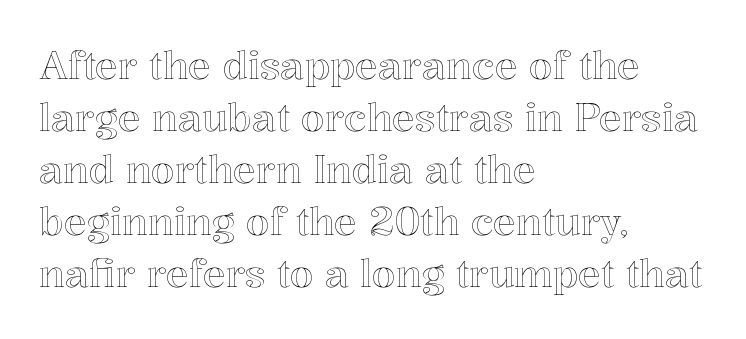
The image shows 38 px text type, upright; set left-aligned, normal line spacing (1.37x), normal letter spacing, not underlined; a medium x-height.
